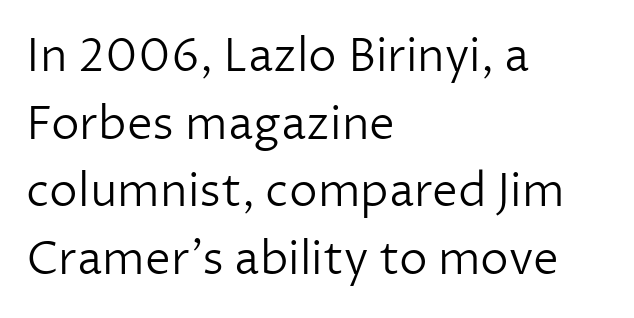
{"serif": "no", "italic": "no", "bold": "no", "weight": "light", "width": "normal", "stroke_contrast": "low", "x_height": "medium", "monospaced": "no", "underline": "no", "align": "left", "line_spacing": "normal", "line_spacing_ratio": 1.47, "letter_spacing": "normal", "letter_spacing_em": 0.0, "glyph_px": 46}
